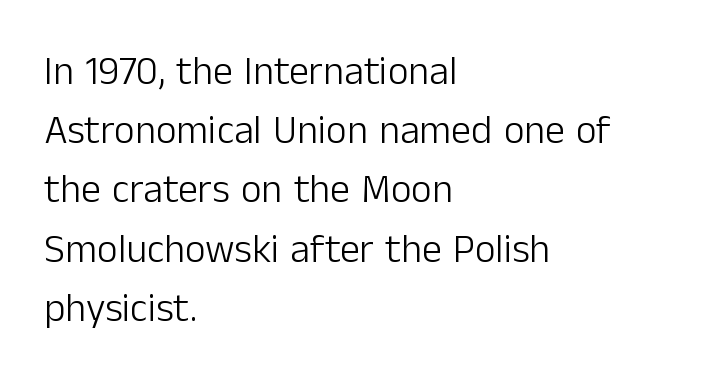
Rule under the text: the space is simply empty. Normally led — the rows are evenly, conventionally spaced. All the whitespace from short lines collects on the right. Font category for this specimen: sans-serif.
